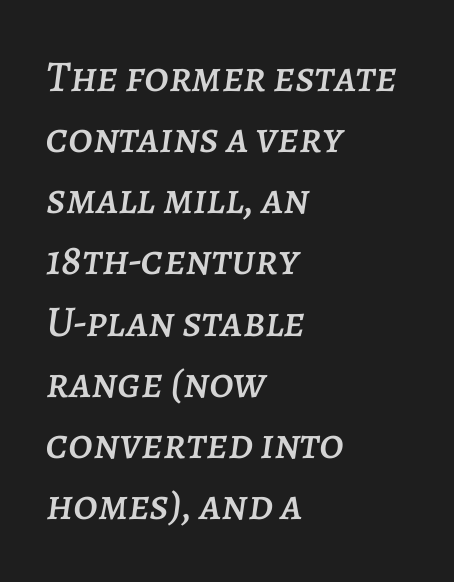
{"italic": "yes", "lean": "right", "slant_degrees": 7, "width": "normal", "stroke_contrast": "low", "x_height": "large", "monospaced": "no", "underline": "no", "align": "left", "line_spacing": "normal", "line_spacing_ratio": 1.39, "letter_spacing": "normal", "letter_spacing_em": 0.0, "glyph_px": 44}
